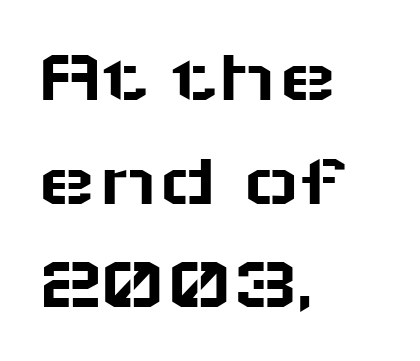
{"serif": "no", "italic": "no", "width": "wide", "stroke_contrast": "low", "x_height": "medium", "monospaced": "no", "underline": "no", "align": "left", "line_spacing": "normal", "line_spacing_ratio": 1.33, "letter_spacing": "normal", "letter_spacing_em": 0.0, "glyph_px": 78}
